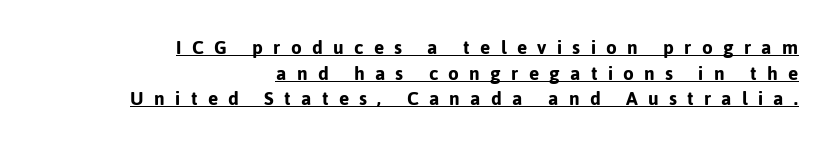
Q: Is the text italic (slanted)? A: No, it is upright.
Q: Is the text underlined? A: Yes.
Q: How is the paragraph aligned? A: Right-aligned.
Q: Is the spacing between letters normal or unusually wide? A: Unusually wide.
